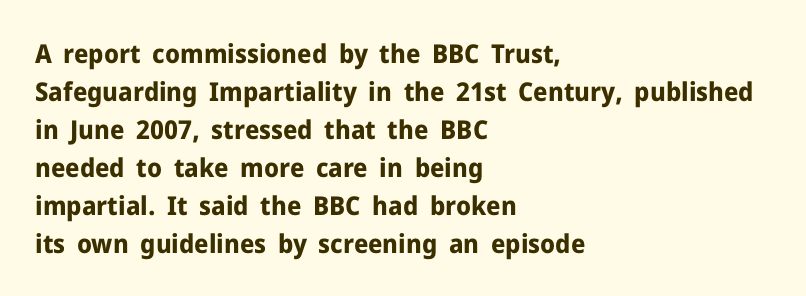
Q: Is the text bold? A: Yes.
Q: Is the text italic (slanted)? A: No, it is upright.
Q: Is the text underlined? A: No.
Q: How is the paragraph aligned? A: Left-aligned.
Q: Is the spacing between letters normal or unusually wide? A: Normal.
Q: Is the spacing between lines tight, normal or loose? A: Normal.
